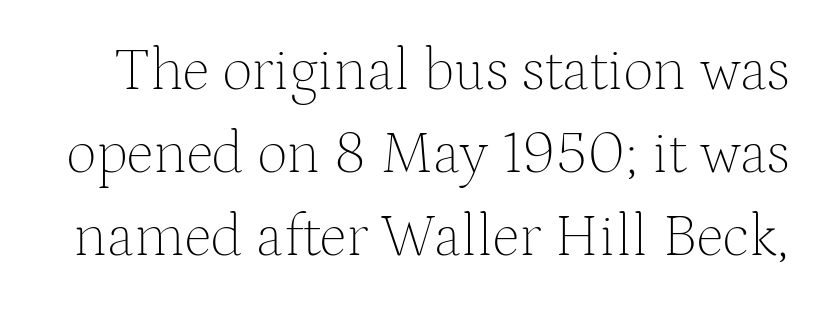
The image shows 60 px thin serif type, upright; set normal line spacing (1.38x), normal letter spacing, not underlined; medium stroke contrast and a medium x-height.
